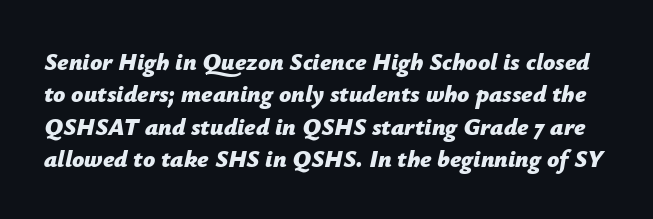
{"italic": "yes", "lean": "right", "slant_degrees": 12, "bold": "yes", "underline": "no", "line_spacing": "normal", "line_spacing_ratio": 1.35, "letter_spacing": "normal", "letter_spacing_em": 0.0, "glyph_px": 24}
